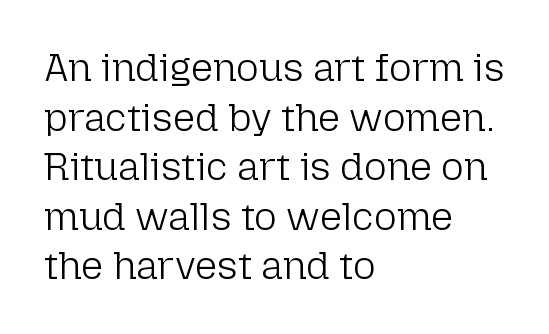
Q: Is the text bold? A: No.
Q: Is the text italic (slanted)? A: No, it is upright.
Q: Is the typeface a serif or a sans-serif typeface? A: Sans-serif.
Q: Is the text underlined? A: No.
Q: How is the paragraph aligned? A: Left-aligned.
Q: Is the spacing between letters normal or unusually wide? A: Normal.
Q: Is the spacing between lines tight, normal or loose? A: Normal.
Q: Width (condensed, normal, or wide)? A: Normal.
Q: Stroke contrast? A: Low.
Q: x-height? A: Medium.
Q: Monospaced? A: No.
